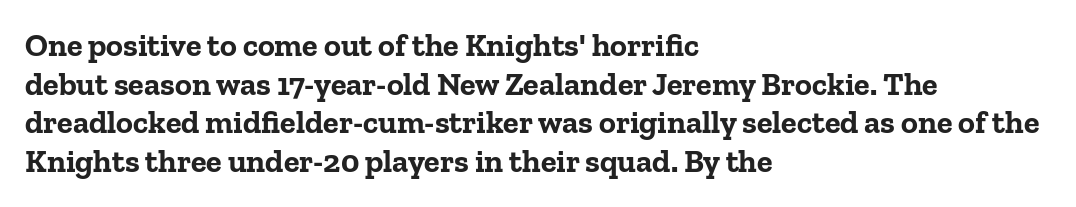
The strip under each line holds only bare page. Here the designer chose a conventional face with non-uniform glyph widths. The rag falls on the right side of this text block. Vertical strokes here are truly vertical. The typesetting leans heavy: a genuine bold.
